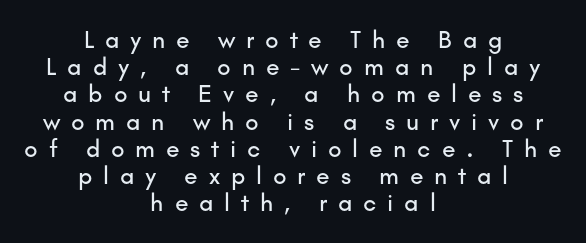
{"italic": "no", "underline": "no", "align": "center", "line_spacing": "tight", "line_spacing_ratio": 1.09, "letter_spacing": "wide", "letter_spacing_em": 0.43, "glyph_px": 25}
